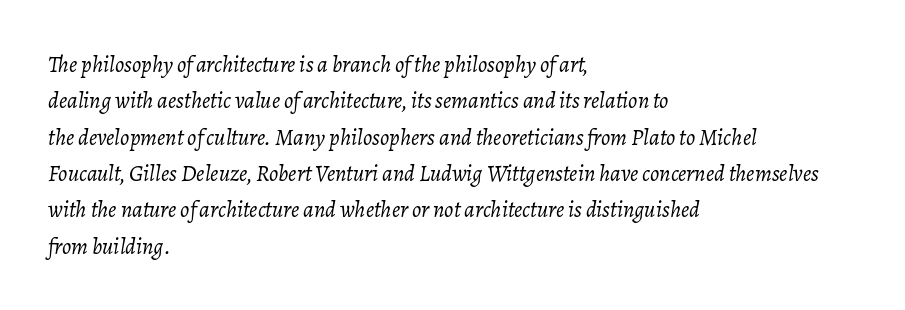
This rendering uses left alignment, leaving the right contour irregular. Glyph-to-glyph distance matches everyday printed text. The space beneath each line is pristine and unruled. Is there much room between lines? A standard amount, neither cramped nor airy. Bold? No — there's no thickening of the strokes.
